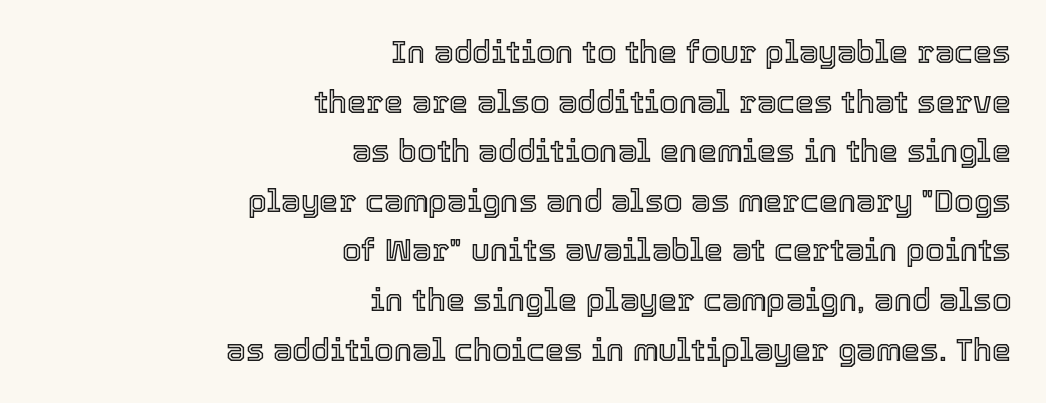
These lines are rendered in a variable-pitch font. Decoration check: the copy has no underline. This block has exactly the height ordinary leading produces. The line texture is even and compact thanks to regular tracking. Every character sits straight up, as roman type does.
